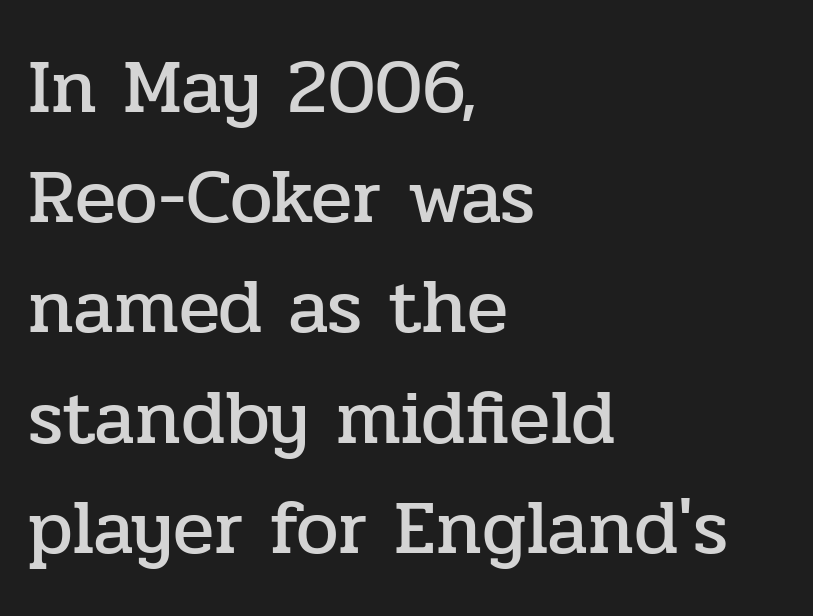
The line texture is even and compact thanks to regular tracking. Baseline-to-baseline distance is the conventional proportion of letter height. Bare-footed words on every line. A roman cut, with each character standing at attention. If you drew a ruler down the left edge, every line would touch it. The rendering uses natural spacing where letterforms have individual widths.
